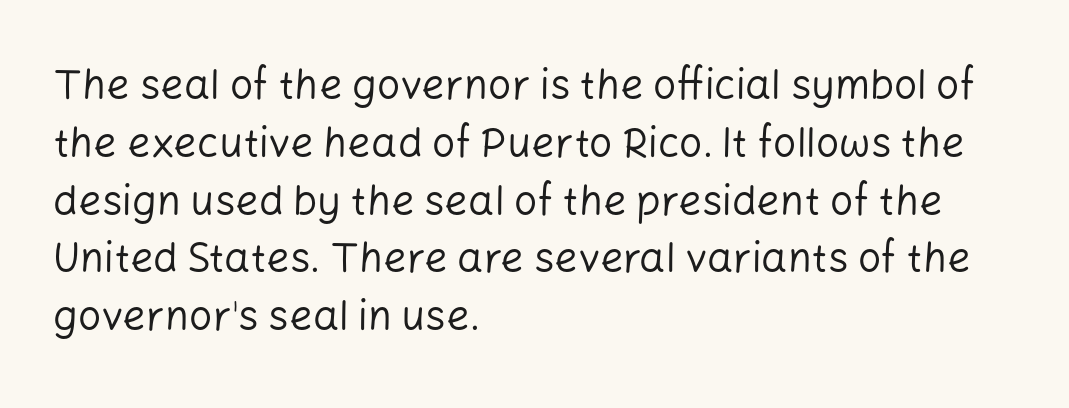
Q: Is the text bold? A: No.
Q: Is the text italic (slanted)? A: No, it is upright.
Q: Is the typeface a serif or a sans-serif typeface? A: Sans-serif.
Q: Is the text underlined? A: No.
Q: How is the paragraph aligned? A: Left-aligned.
Q: Is the spacing between letters normal or unusually wide? A: Normal.
Q: Is the spacing between lines tight, normal or loose? A: Normal.
Q: Width (condensed, normal, or wide)? A: Normal.
Q: Stroke contrast? A: Low.
Q: x-height? A: Medium.
Q: Monospaced? A: No.
